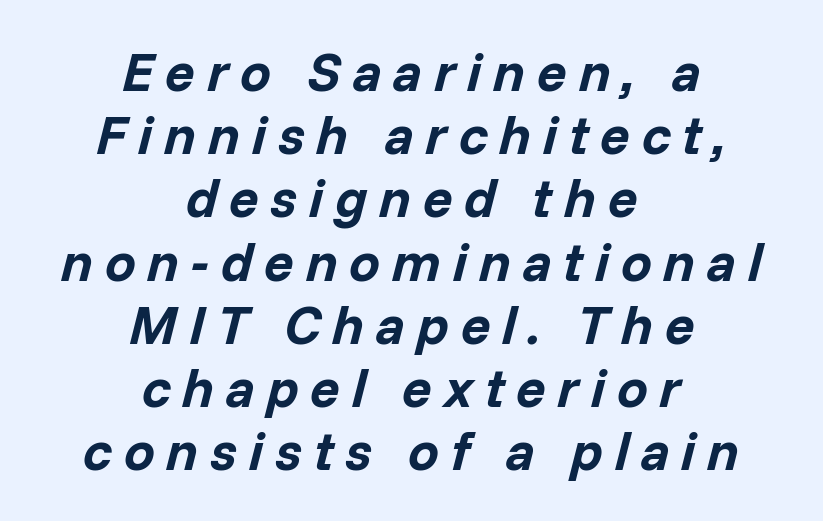
The image shows 55 px bold type, italic (leaning right); set centered, tight line spacing (1.15x), unusually wide letter spacing (+0.21 em), not underlined; low stroke contrast and a medium x-height.
